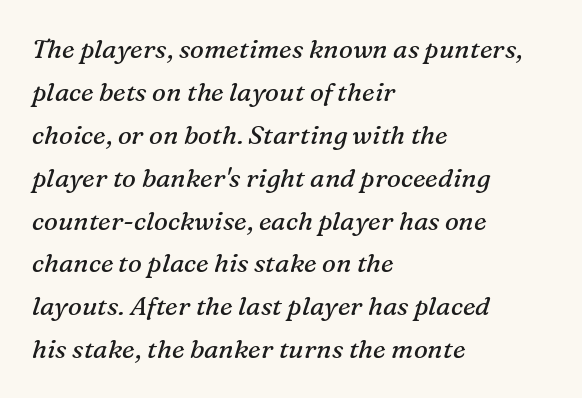
The baseline area is clear. The characters are drawn with everyday or finer stroke widths. Is there much room between lines? A standard amount, neither cramped nor airy. Standard letterfit; no display-style spreading of the glyphs. In terms of posture, this sample is oblique.
